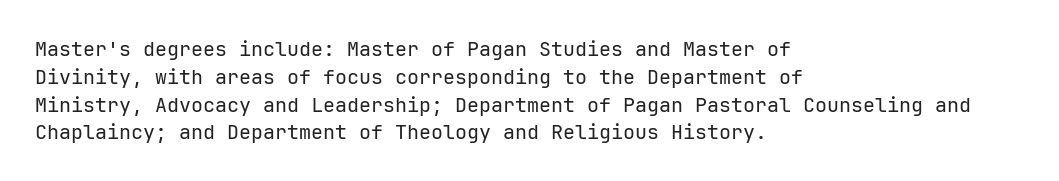
{"italic": "no", "bold": "no", "underline": "no", "align": "left", "line_spacing": "normal", "line_spacing_ratio": 1.39, "letter_spacing": "normal", "letter_spacing_em": 0.0, "glyph_px": 20}
